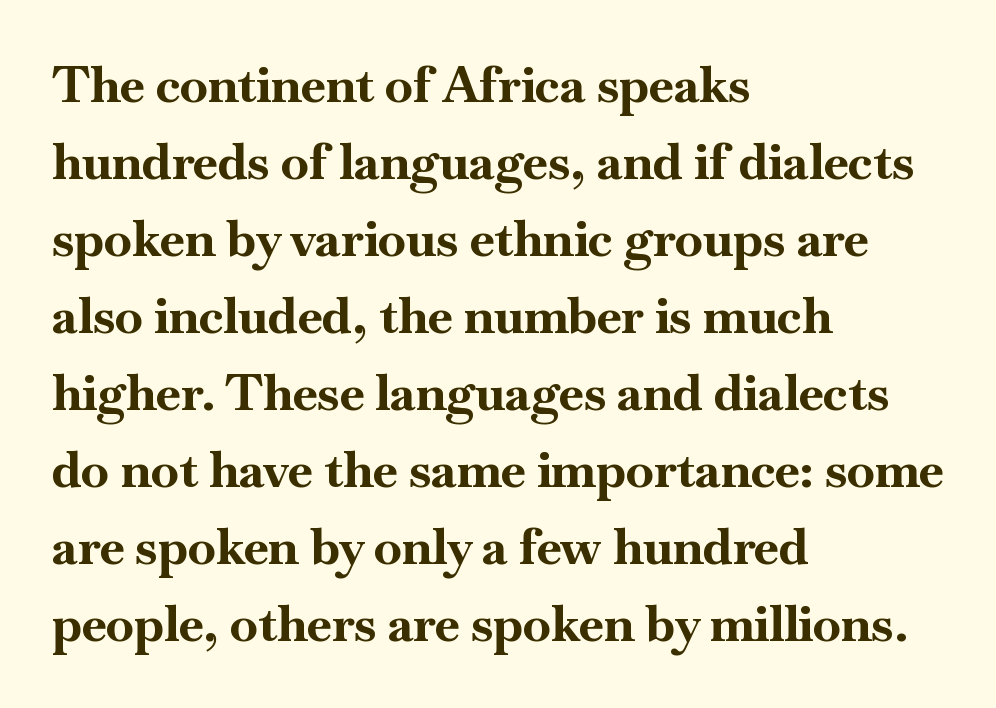
Rows of type keep a routine distance in the vertical direction. Is the block centered? No — it sits flush against the left margin. The glyphs have the mass of a bold cut. Unlike italic type, these characters show no tilt at all. Does the type have serifs? Yes, each stem ends in a small foot.
